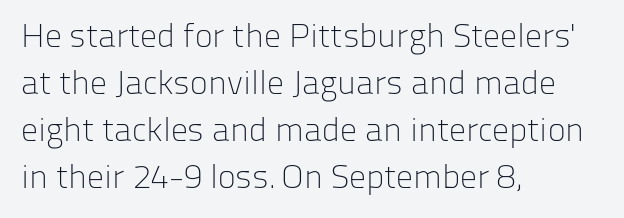
The image shows 34 px light sans-serif type, upright; set left-aligned, normal line spacing (1.38x), normal letter spacing, not underlined; low stroke contrast and a medium x-height.
